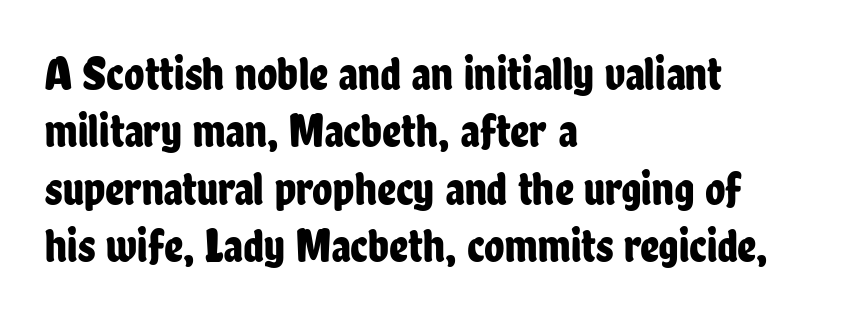
The image shows 47 px condensed sans-serif type, upright; set left-aligned, line spacing 1.22x, normal letter spacing, not underlined; low stroke contrast and a medium x-height.
